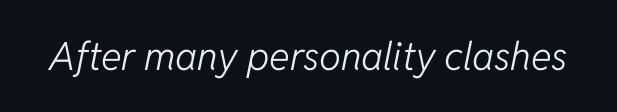
The image shows 39 px light type, italic (leaning right); set normal letter spacing, not underlined; low stroke contrast and a medium x-height.
